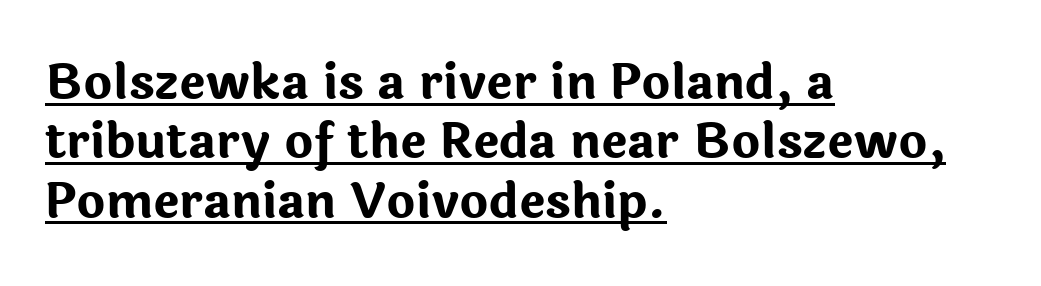
Q: Is the text bold? A: Yes.
Q: Is the text italic (slanted)? A: No, it is upright.
Q: Is the typeface a serif or a sans-serif typeface? A: Sans-serif.
Q: Is the text underlined? A: Yes.
Q: How is the paragraph aligned? A: Left-aligned.
Q: Is the spacing between letters normal or unusually wide? A: Normal.
Q: Width (condensed, normal, or wide)? A: Normal.
Q: Stroke contrast? A: Low.
Q: x-height? A: Medium.
Q: Monospaced? A: No.
